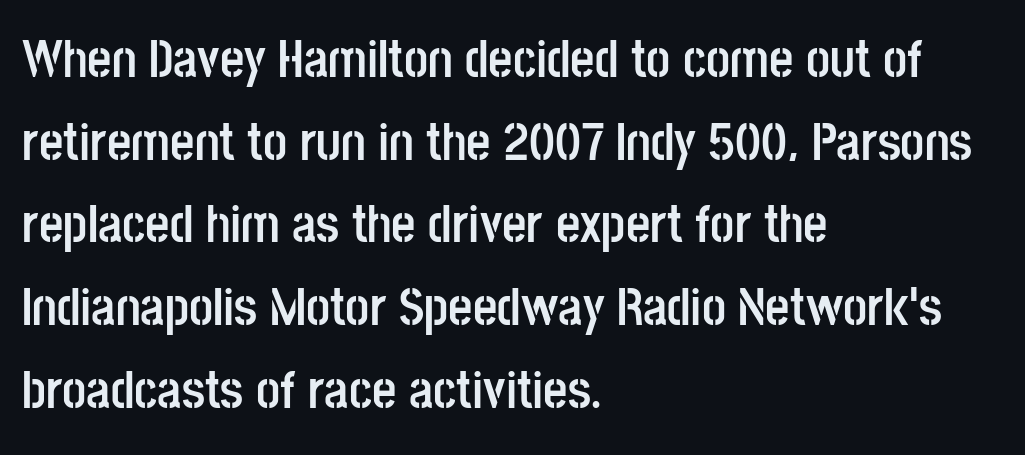
{"serif": "no", "italic": "no", "bold": "yes", "weight": "semibold", "width": "condensed", "stroke_contrast": "low", "x_height": "large", "monospaced": "no", "underline": "no", "align": "left", "line_spacing": "normal", "line_spacing_ratio": 1.56, "letter_spacing": "normal", "letter_spacing_em": 0.0, "glyph_px": 53}
